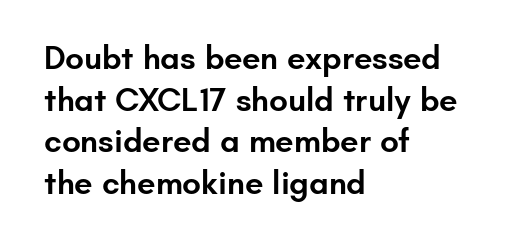
Does the copy run flush right? No — it runs flush left. The words here are not underlined. These lines carry some extra weight — a demibold, not a full bold. The characters display no serif detailing; their extremities are plain. The tracking reads as untouched default to a designer's eye. You can tell it's not italic because the verticals are truly vertical.
